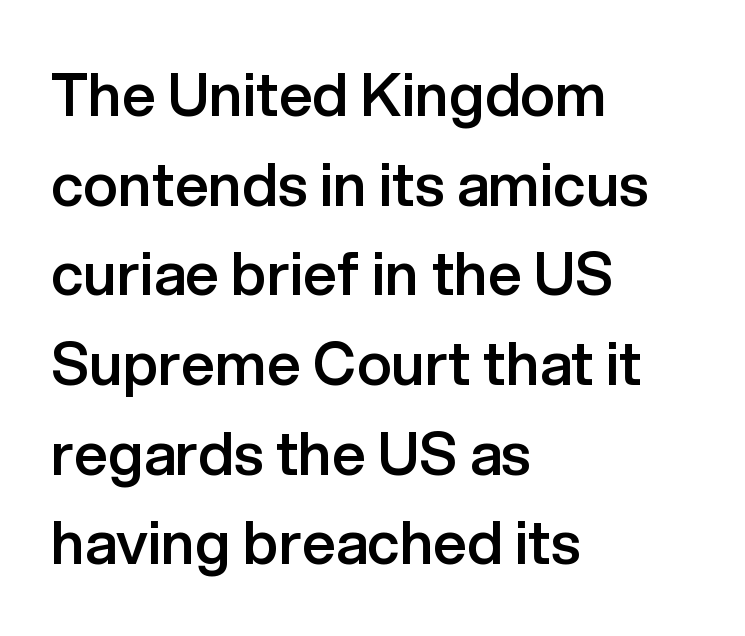
Q: Is the text bold? A: Semi-bold.
Q: Is the text italic (slanted)? A: No, it is upright.
Q: Is the typeface a serif or a sans-serif typeface? A: Sans-serif.
Q: Is the text underlined? A: No.
Q: How is the paragraph aligned? A: Left-aligned.
Q: Is the spacing between letters normal or unusually wide? A: Normal.
Q: Is the spacing between lines tight, normal or loose? A: Normal.
Q: Width (condensed, normal, or wide)? A: Normal.
Q: Stroke contrast? A: Low.
Q: x-height? A: Medium.
Q: Monospaced? A: No.
